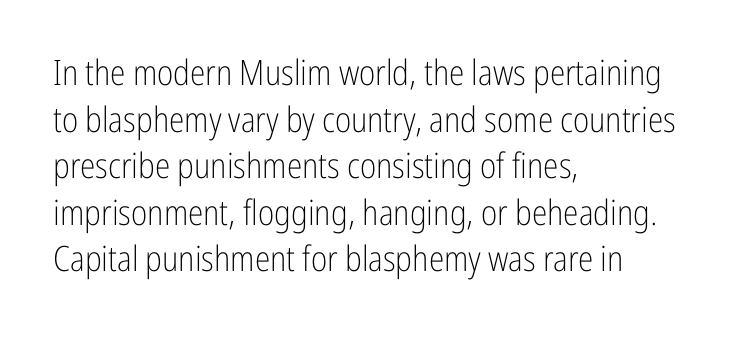
{"serif": "no", "italic": "no", "bold": "no", "weight": "light", "width": "condensed", "stroke_contrast": "low", "x_height": "medium", "monospaced": "no", "underline": "no", "align": "left", "line_spacing": "normal", "line_spacing_ratio": 1.33, "letter_spacing": "normal", "letter_spacing_em": 0.0, "glyph_px": 35}
